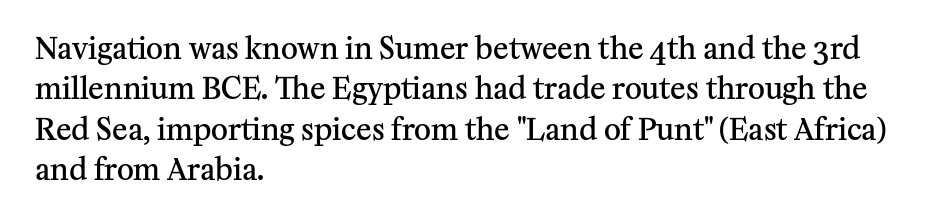
{"serif": "yes", "italic": "no", "bold": "semi", "weight": "semibold", "width": "normal", "stroke_contrast": "medium", "x_height": "medium", "monospaced": "no", "underline": "no", "align": "left", "line_spacing": "normal", "line_spacing_ratio": 1.39, "letter_spacing": "normal", "letter_spacing_em": 0.0, "glyph_px": 29}
